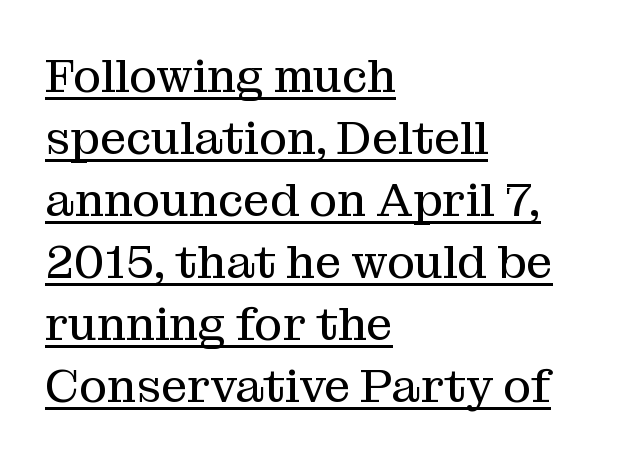
The image shows 47 px regular-weight serif type, upright; set left-aligned, normal line spacing (1.32x), normal letter spacing, underlined; medium stroke contrast and a medium x-height.
